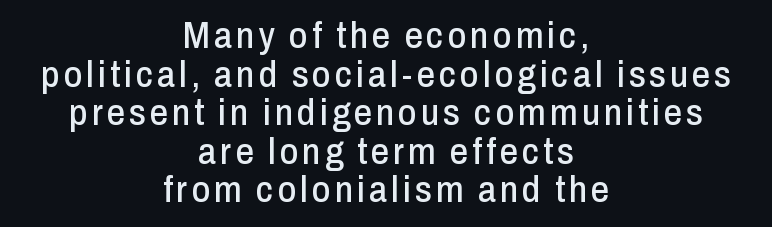
{"serif": "no", "italic": "no", "width": "condensed", "stroke_contrast": "low", "x_height": "medium", "monospaced": "no", "underline": "no", "align": "center", "line_spacing": "tight", "line_spacing_ratio": 1.07, "glyph_px": 36}
